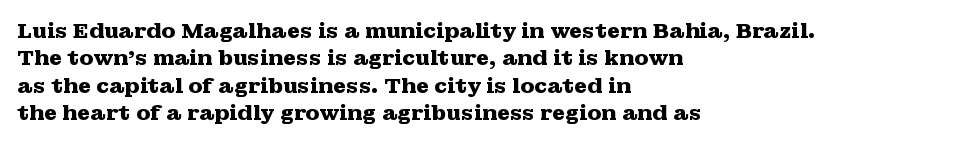
The image shows 21 px bold type, upright; set left-aligned, normal line spacing (1.3x), normal letter spacing, not underlined.
